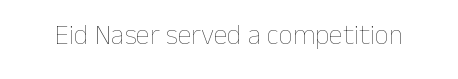
{"italic": "no", "bold": "no", "weight": "thin", "width": "normal", "stroke_contrast": "low", "x_height": "medium", "monospaced": "no", "underline": "no", "letter_spacing": "normal", "letter_spacing_em": 0.0, "glyph_px": 28}
